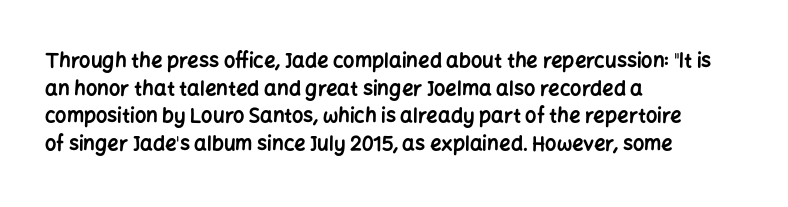
Q: Is the text bold? A: Yes.
Q: Is the text italic (slanted)? A: No, it is upright.
Q: Is the text underlined? A: No.
Q: How is the paragraph aligned? A: Left-aligned.
Q: Is the spacing between letters normal or unusually wide? A: Normal.
Q: Is the spacing between lines tight, normal or loose? A: Normal.
